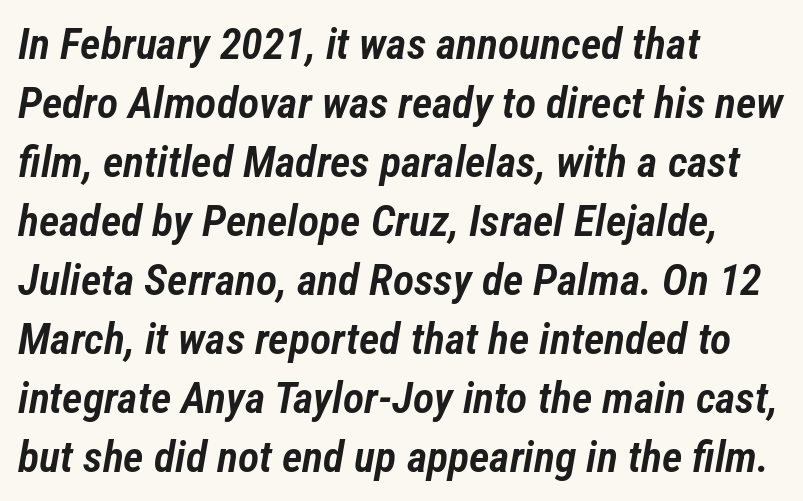
The image shows 44 px semibold, condensed type, italic (leaning right); set left-aligned, normal line spacing (1.34x), normal letter spacing, not underlined; low stroke contrast and a medium x-height.
